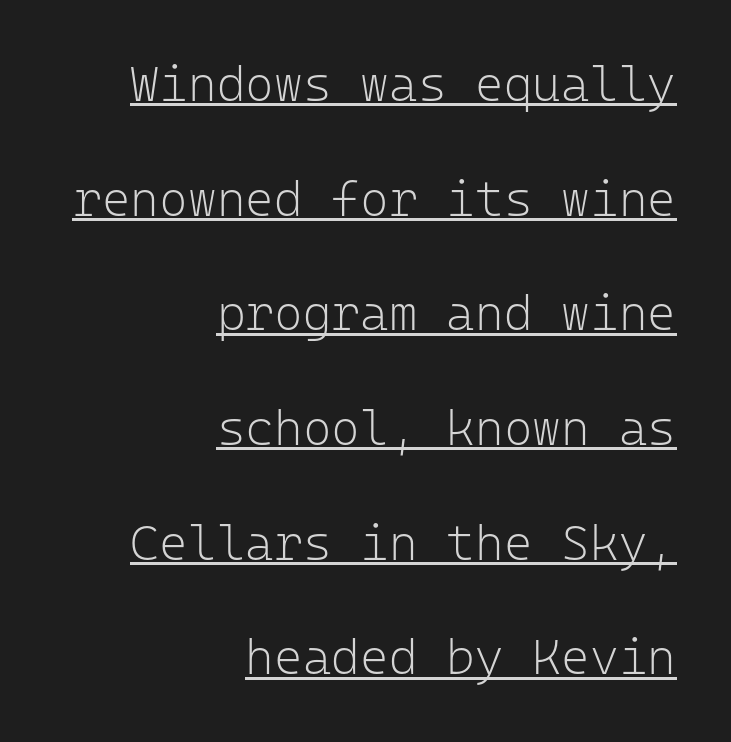
Q: Is the text bold? A: No.
Q: Is the text italic (slanted)? A: No, it is upright.
Q: Is the typeface a serif or a sans-serif typeface? A: Sans-serif.
Q: Is the text underlined? A: Yes.
Q: How is the paragraph aligned? A: Right-aligned.
Q: Is the spacing between letters normal or unusually wide? A: Normal.
Q: Is the spacing between lines tight, normal or loose? A: Loose.
Q: Width (condensed, normal, or wide)? A: Normal.
Q: Stroke contrast? A: Low.
Q: x-height? A: Medium.
Q: Monospaced? A: Yes.
